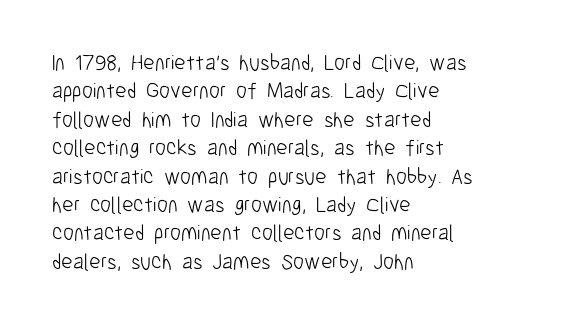
Q: Is the text bold? A: No.
Q: Is the text italic (slanted)? A: No, it is upright.
Q: Is the text underlined? A: No.
Q: How is the paragraph aligned? A: Left-aligned.
Q: Is the spacing between letters normal or unusually wide? A: Normal.
Q: Is the spacing between lines tight, normal or loose? A: Normal.
